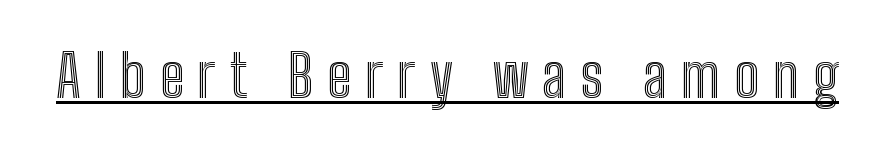
The image shows 59 px condensed type, upright; set unusually wide letter spacing (+0.23 em), underlined; a medium x-height.
